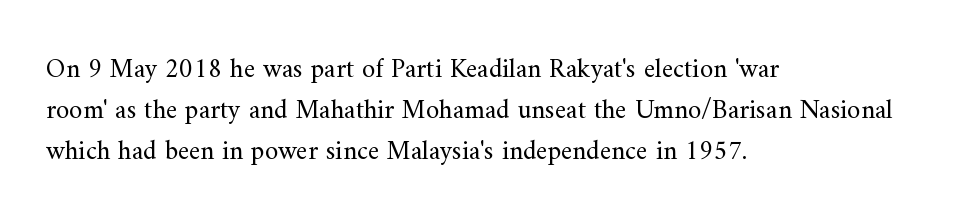
{"italic": "no", "bold": "no", "underline": "no", "align": "left", "line_spacing": "normal", "line_spacing_ratio": 1.51, "letter_spacing": "normal", "letter_spacing_em": 0.0, "glyph_px": 27}
